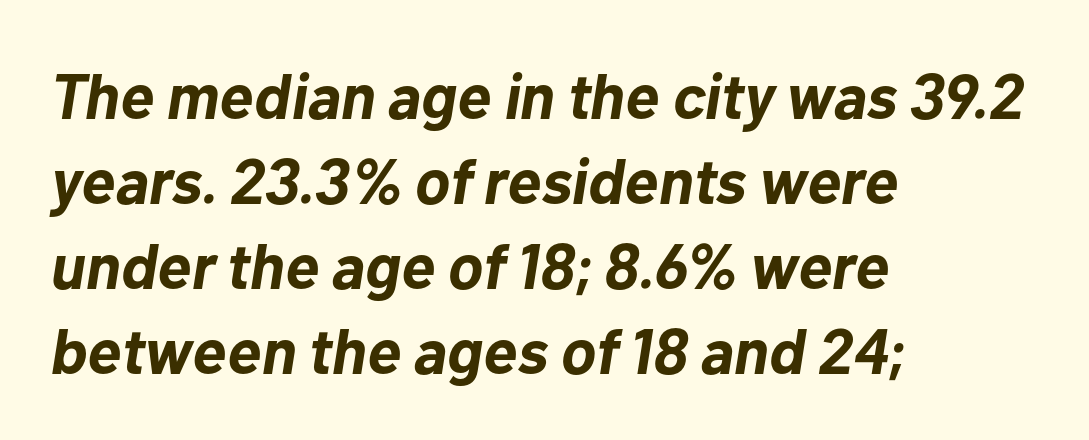
{"italic": "yes", "lean": "right", "slant_degrees": 10, "bold": "yes", "weight": "bold", "width": "normal", "stroke_contrast": "low", "x_height": "medium", "monospaced": "no", "underline": "no", "align": "left", "line_spacing": "normal", "line_spacing_ratio": 1.33, "letter_spacing": "normal", "letter_spacing_em": 0.0, "glyph_px": 64}
